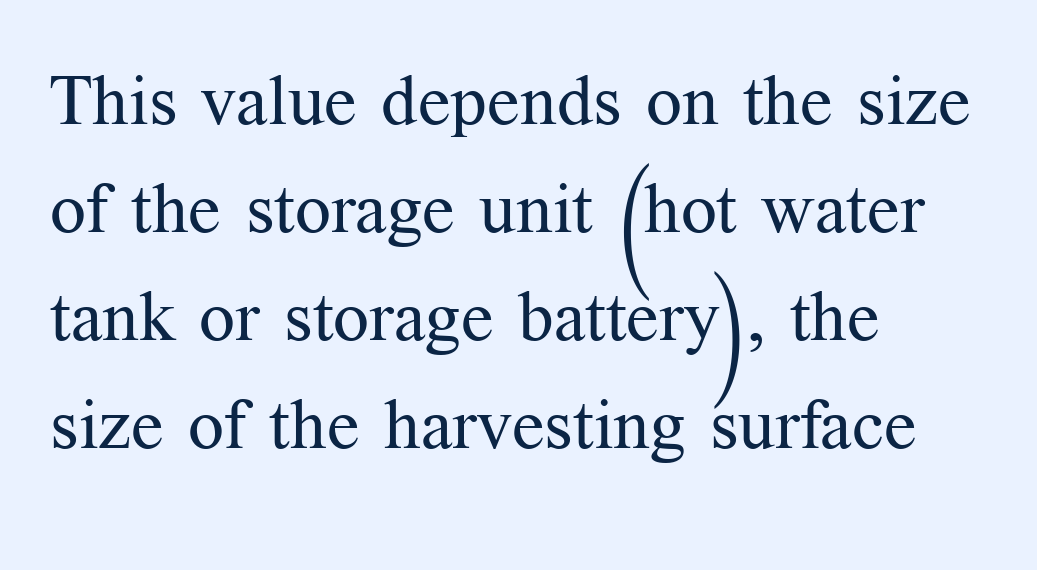
Teacher's note: observe the even left margin — that is flush-left alignment. Typographically, this falls in the serif category. The typeface has the unassuming heft of standard copy or less. Glyph-to-glyph distance matches everyday printed text. Tall strokes in this sample are plumb rather than angled. Leading matches the norm, producing a regular column.
